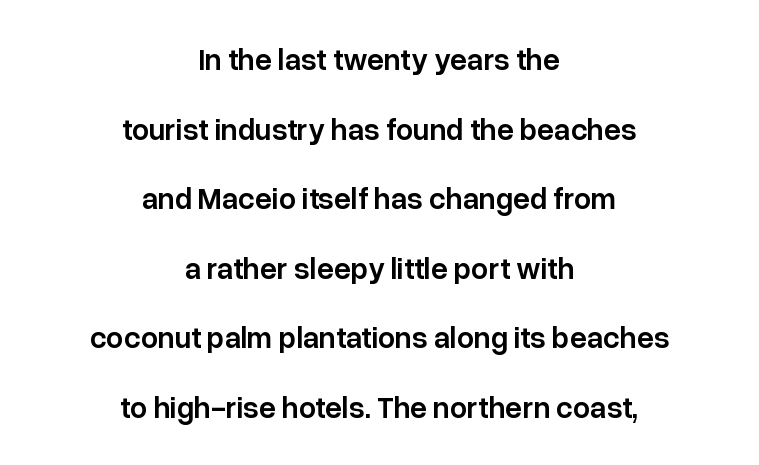
{"serif": "no", "italic": "no", "bold": "semi", "weight": "semibold", "width": "normal", "stroke_contrast": "low", "x_height": "medium", "monospaced": "no", "underline": "no", "align": "center", "line_spacing": "loose", "line_spacing_ratio": 2.32, "letter_spacing": "normal", "letter_spacing_em": 0.0, "glyph_px": 30}
